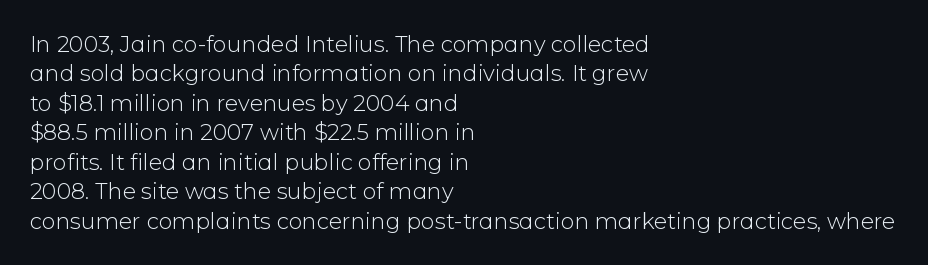
Bare-footed words on every line. Every stem runs plumb, perpendicular to the baseline. The typesetting does not lean heavy: it is not bold. Tracking value appears to be zero — textbook default spacing. The vertical gap from one line to the next is medium.
